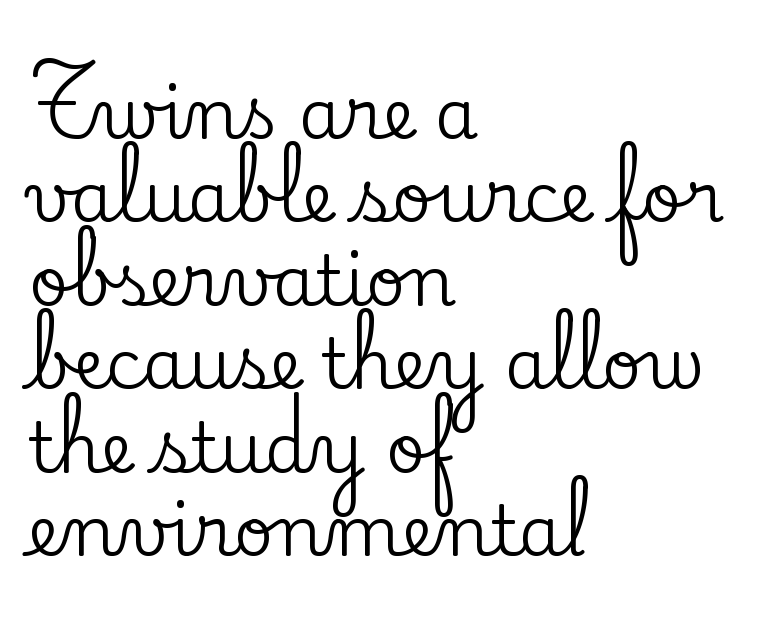
All the whitespace from short lines collects on the right. The passage shown has conventional tracking throughout. The glyphs are unaccompanied by any horizontal stroke below them. Note the varied advance widths — an 'i' is clearly narrower than an 'm'. Each letter's strokes conclude with small projecting serifs.
